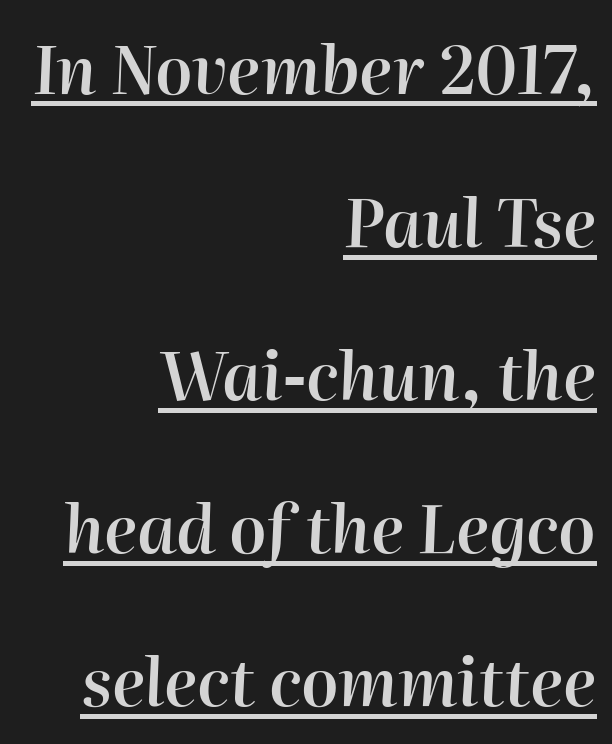
{"italic": "yes", "lean": "right", "slant_degrees": 2, "bold": "semi", "weight": "semibold", "width": "normal", "stroke_contrast": "high", "x_height": "medium", "monospaced": "no", "underline": "yes", "align": "right", "line_spacing": "loose", "line_spacing_ratio": 2.32, "letter_spacing": "normal", "letter_spacing_em": 0.0, "glyph_px": 66}
